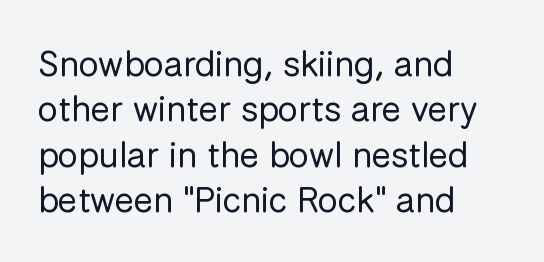
{"serif": "no", "italic": "no", "bold": "no", "weight": "regular", "width": "normal", "stroke_contrast": "low", "x_height": "medium", "monospaced": "no", "underline": "no", "align": "left", "line_spacing": "normal", "line_spacing_ratio": 1.26, "letter_spacing": "normal", "letter_spacing_em": 0.0, "glyph_px": 36}
